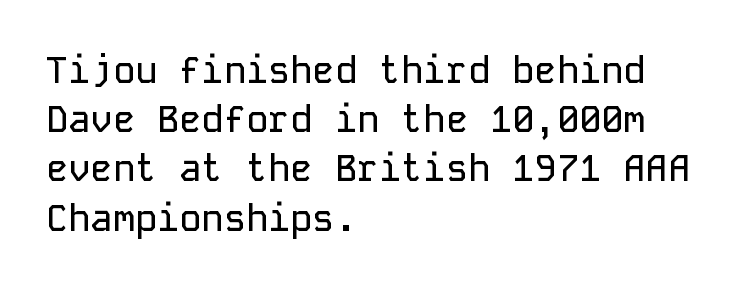
Only glyphs here, with clear space below each row. The font family rendered here belongs to the sans-serif group. Each line starts at the same left margin while the right side varies. This sample uses plain, unmodified letter spacing. Vertical spacing — default.
